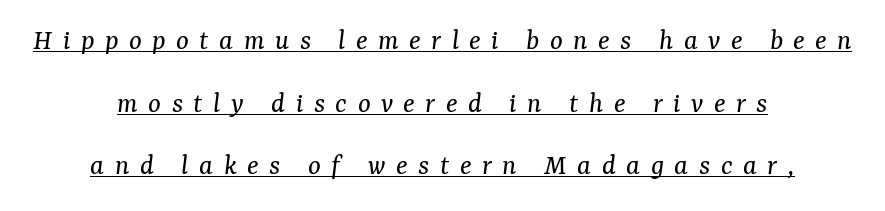
The image shows 30 px regular-weight serif type, italic (leaning right); set centered, loose line spacing (2.09x), unusually wide letter spacing (+0.35 em), underlined; medium stroke contrast and a medium x-height.
